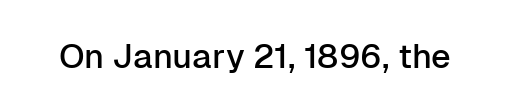
Q: Is the text italic (slanted)? A: No, it is upright.
Q: Is the typeface a serif or a sans-serif typeface? A: Sans-serif.
Q: Is the text underlined? A: No.
Q: Is the spacing between letters normal or unusually wide? A: Normal.
Q: Width (condensed, normal, or wide)? A: Normal.
Q: Stroke contrast? A: Low.
Q: x-height? A: Medium.
Q: Monospaced? A: No.
